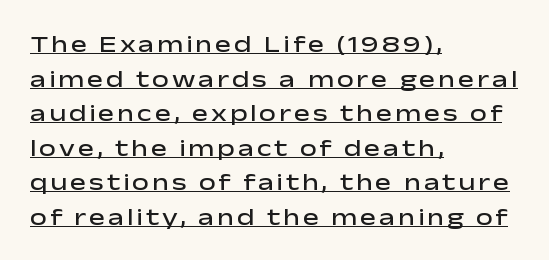
Q: Is the text bold? A: Semi-bold.
Q: Is the text italic (slanted)? A: No, it is upright.
Q: Is the text underlined? A: Yes.
Q: How is the paragraph aligned? A: Left-aligned.
Q: Is the spacing between lines tight, normal or loose? A: Normal.
